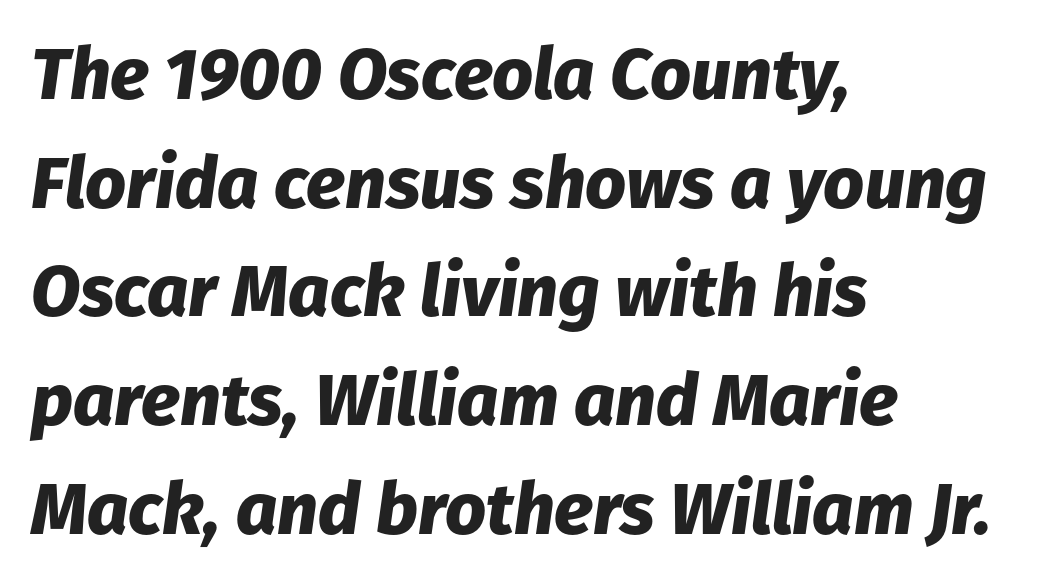
{"italic": "yes", "lean": "right", "slant_degrees": 8, "bold": "yes", "weight": "heavy", "width": "normal", "stroke_contrast": "low", "x_height": "medium", "monospaced": "no", "underline": "no", "align": "left", "line_spacing": "normal", "line_spacing_ratio": 1.51, "letter_spacing": "normal", "letter_spacing_em": 0.0, "glyph_px": 72}
